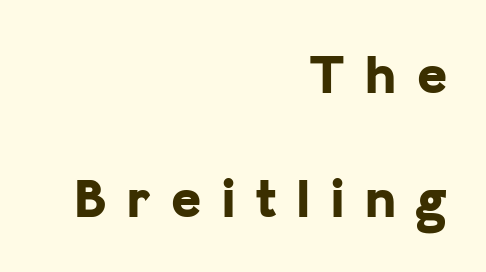
Varying glyph widths throughout — classic text-font behaviour. Typeset ragged left — the right edge is the straight one. The passage shown is not underscored anywhere. You could fit nearly another row in the gap between these rows.
